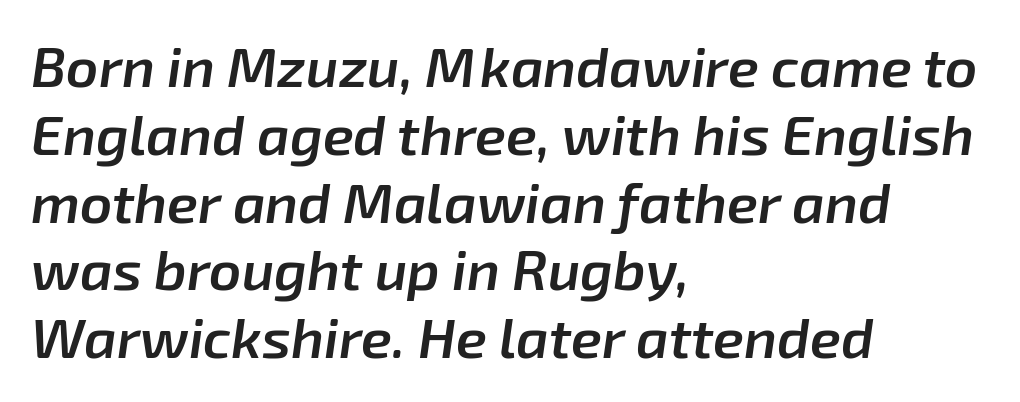
Q: Is the text bold? A: Semi-bold.
Q: Is the text italic (slanted)? A: Yes, it leans right by about 8 degrees.
Q: Is the text underlined? A: No.
Q: How is the paragraph aligned? A: Left-aligned.
Q: Is the spacing between letters normal or unusually wide? A: Normal.
Q: Width (condensed, normal, or wide)? A: Normal.
Q: Stroke contrast? A: Low.
Q: x-height? A: Medium.
Q: Monospaced? A: No.
